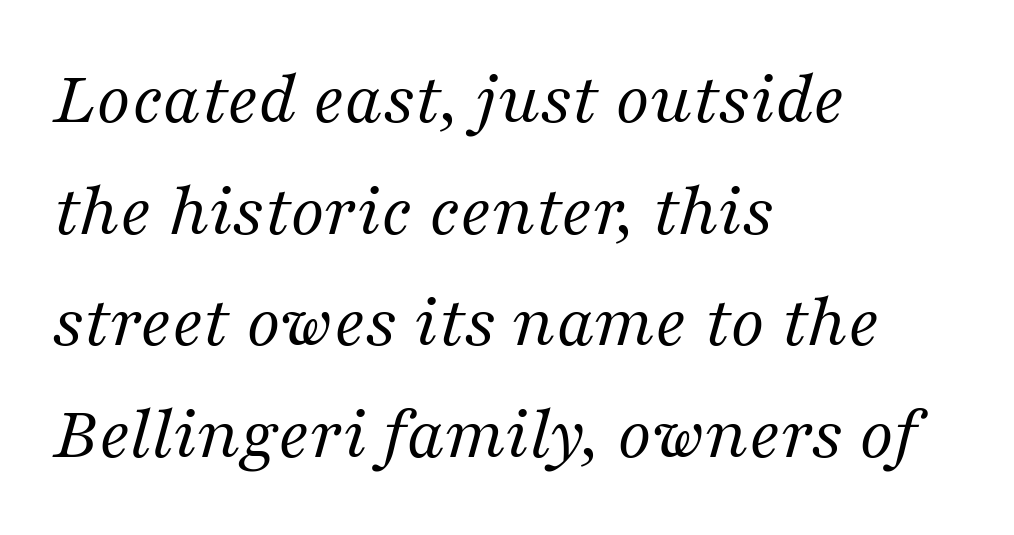
Q: Is the text bold? A: No.
Q: Is the text italic (slanted)? A: Yes, it leans right by about 16 degrees.
Q: Is the typeface a serif or a sans-serif typeface? A: Serif.
Q: Is the text underlined? A: No.
Q: How is the paragraph aligned? A: Left-aligned.
Q: Is the spacing between letters normal or unusually wide? A: Normal.
Q: Is the spacing between lines tight, normal or loose? A: Normal.
Q: Width (condensed, normal, or wide)? A: Normal.
Q: Stroke contrast? A: Medium.
Q: x-height? A: Medium.
Q: Monospaced? A: No.
